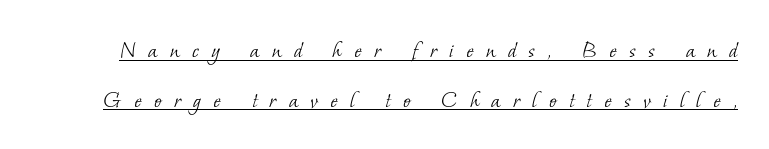
{"bold": "no", "underline": "yes", "line_spacing": "loose", "line_spacing_ratio": 1.99, "letter_spacing": "wide", "letter_spacing_em": 0.49, "glyph_px": 25}
